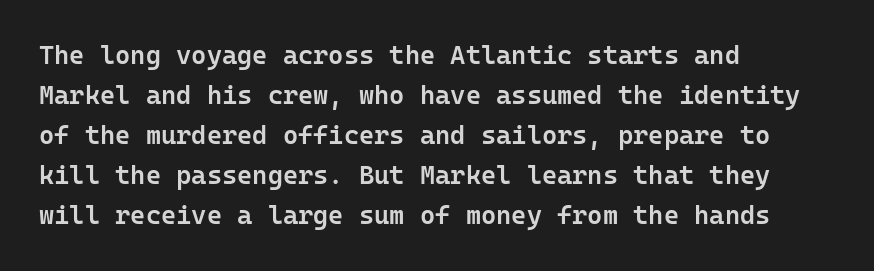
Q: Is the text bold? A: Semi-bold.
Q: Is the text italic (slanted)? A: No, it is upright.
Q: Is the text underlined? A: No.
Q: How is the paragraph aligned? A: Left-aligned.
Q: Is the spacing between letters normal or unusually wide? A: Normal.
Q: Is the spacing between lines tight, normal or loose? A: Normal.
